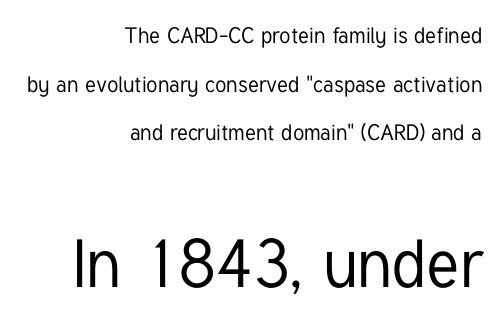
The image shows 67 px condensed sans-serif type, upright; set right-aligned, loose line spacing (2.21x), normal letter spacing, not underlined; the second (bottom) block is 3.05x larger; low stroke contrast and a medium x-height.
